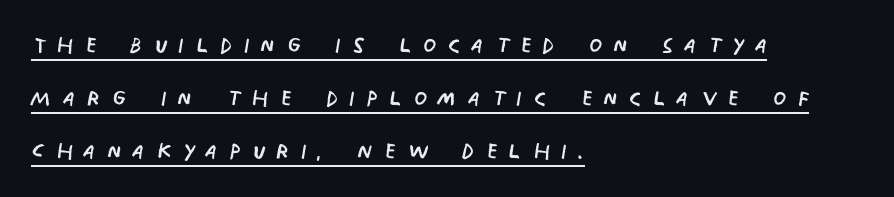
Q: Is the text bold? A: No.
Q: Is the typeface a serif or a sans-serif typeface? A: Sans-serif.
Q: Is the text underlined? A: Yes.
Q: How is the paragraph aligned? A: Left-aligned.
Q: Is the spacing between letters normal or unusually wide? A: Unusually wide.
Q: Width (condensed, normal, or wide)? A: Condensed.
Q: Stroke contrast? A: Low.
Q: x-height? A: Large.
Q: Monospaced? A: No.
